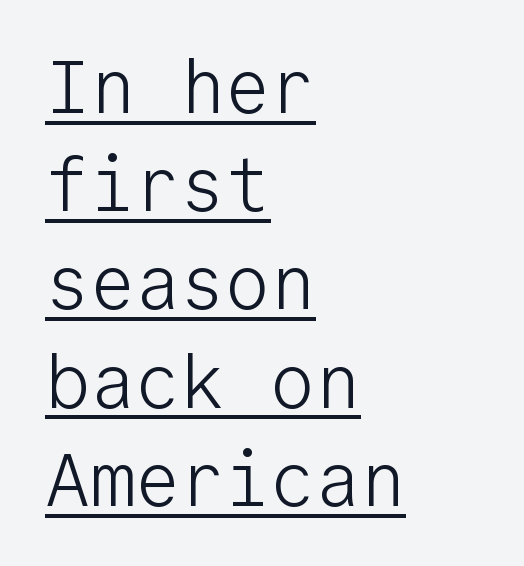
No heavy texture on the line: the type isn't bold. A typesetter would call this leading conventional body-copy spacing. Inter-character spacing is left at the font's built-in metrics. Every row of glyphs begins at an identical x-position on the left. The rendering uses typewriter-style spacing with identical character cells.
